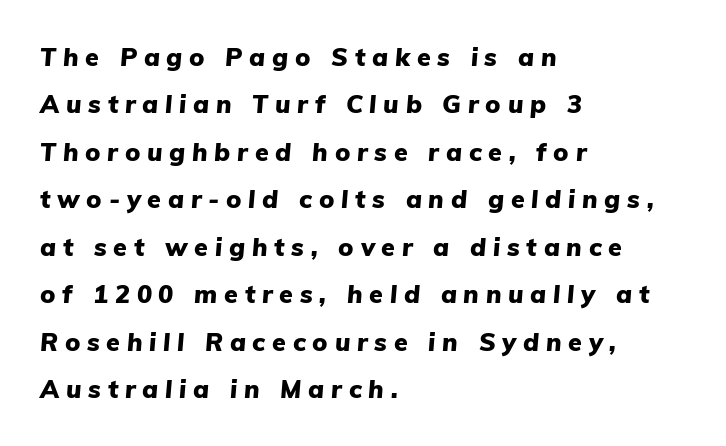
Q: Is the text bold? A: Yes.
Q: Is the text italic (slanted)? A: Yes, it leans right by about 5 degrees.
Q: Is the text underlined? A: No.
Q: How is the paragraph aligned? A: Left-aligned.
Q: Is the spacing between letters normal or unusually wide? A: Unusually wide.
Q: Is the spacing between lines tight, normal or loose? A: Loose.
